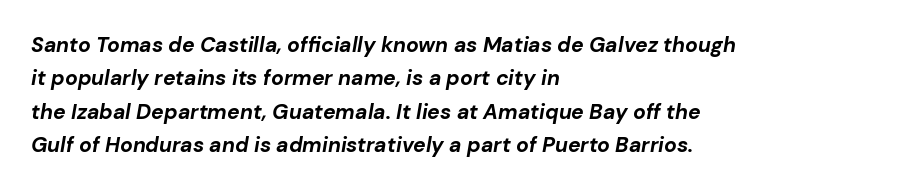
Casual observation: everything's shoved over to the left. Students, observe: this is what conventionally led text looks like. In terms of posture, this sample is oblique. The tracking reads as untouched default to a designer's eye.
